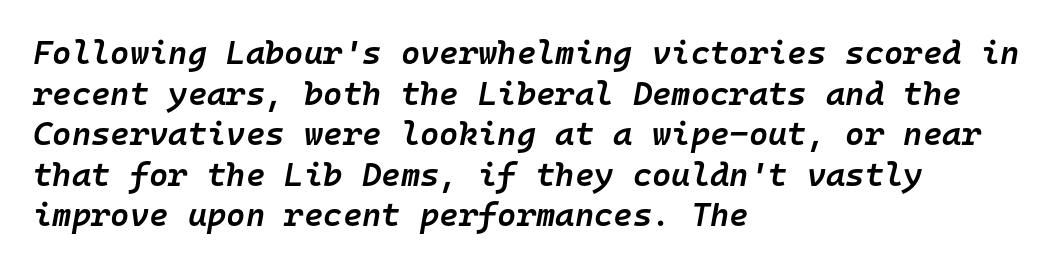
Has an underline been added? It has not. Layout note: lines flush left. Note the uniform advance width — an 'i' takes as much space as an 'm'. The passage shown has conventional tracking throughout.
